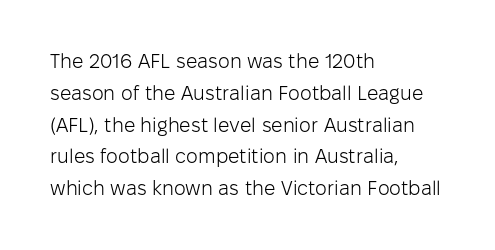
The image shows 20 px text type, upright; set left-aligned, normal line spacing (1.59x), normal letter spacing, not underlined.
